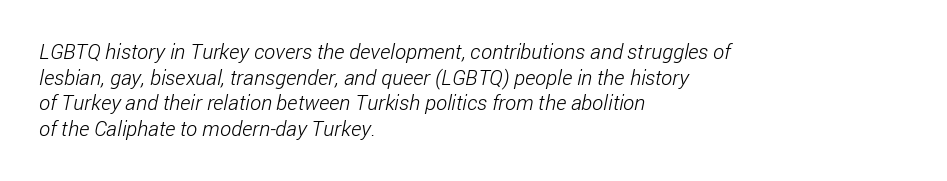
Q: Is the text bold? A: No.
Q: Is the text underlined? A: No.
Q: How is the paragraph aligned? A: Left-aligned.
Q: Is the spacing between letters normal or unusually wide? A: Normal.
